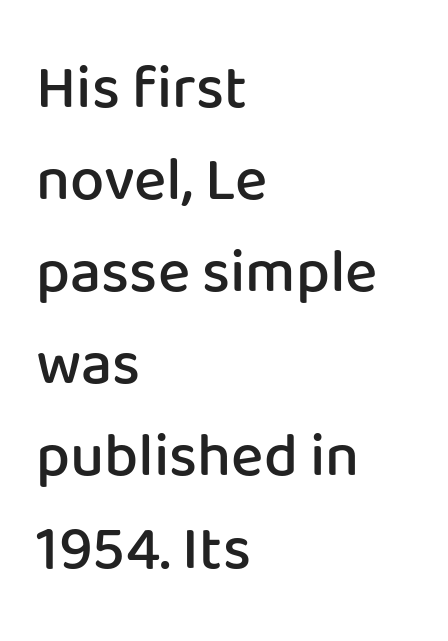
{"serif": "no", "italic": "no", "bold": "semi", "weight": "semibold", "width": "normal", "stroke_contrast": "low", "x_height": "medium", "monospaced": "no", "underline": "no", "align": "left", "line_spacing": "normal", "line_spacing_ratio": 1.51, "letter_spacing": "normal", "letter_spacing_em": 0.0, "glyph_px": 61}
